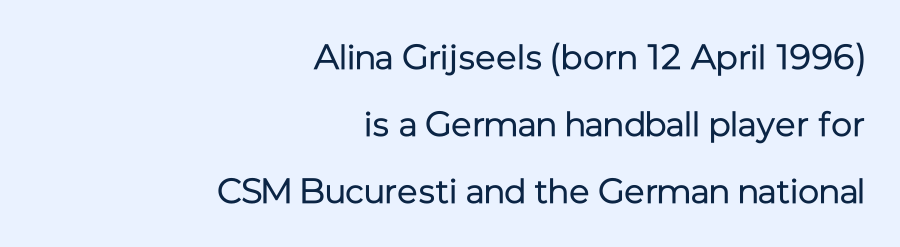
Q: Is the text bold? A: No.
Q: Is the text italic (slanted)? A: No, it is upright.
Q: Is the typeface a serif or a sans-serif typeface? A: Sans-serif.
Q: Is the text underlined? A: No.
Q: How is the paragraph aligned? A: Right-aligned.
Q: Is the spacing between letters normal or unusually wide? A: Normal.
Q: Is the spacing between lines tight, normal or loose? A: Loose.
Q: Width (condensed, normal, or wide)? A: Normal.
Q: Stroke contrast? A: Low.
Q: x-height? A: Medium.
Q: Monospaced? A: No.
